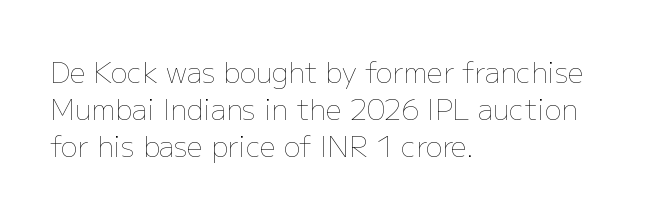
The image shows 28 px thin type, upright; set left-aligned, normal line spacing (1.33x), normal letter spacing, not underlined; low stroke contrast and a medium x-height.
